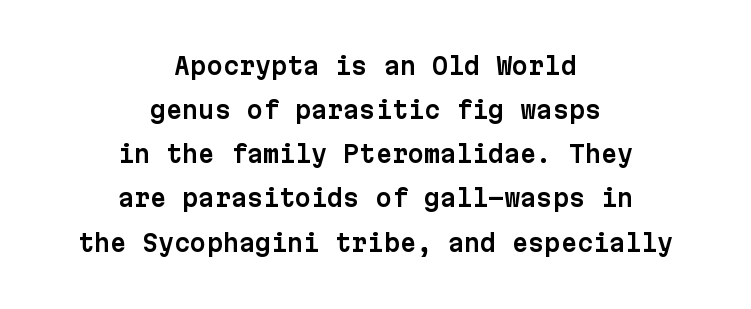
Q: Is the text italic (slanted)? A: No, it is upright.
Q: Is the text underlined? A: No.
Q: How is the paragraph aligned? A: Centered.
Q: Is the spacing between letters normal or unusually wide? A: Normal.
Q: Is the spacing between lines tight, normal or loose? A: Loose.
